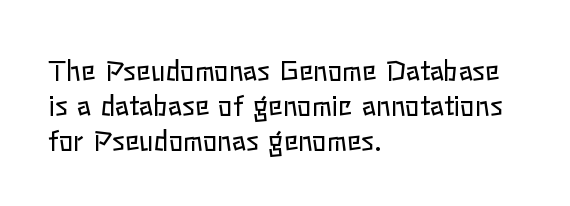
The image shows 27 px text type, upright; set left-aligned, normal line spacing (1.29x), normal letter spacing, not underlined.
